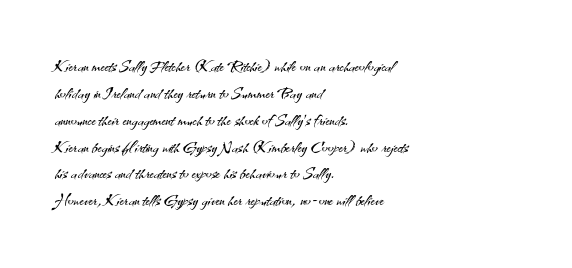
Q: Is the text bold? A: No.
Q: Is the text italic (slanted)? A: Yes.
Q: Is the text underlined? A: No.
Q: How is the paragraph aligned? A: Left-aligned.
Q: Is the spacing between letters normal or unusually wide? A: Normal.
